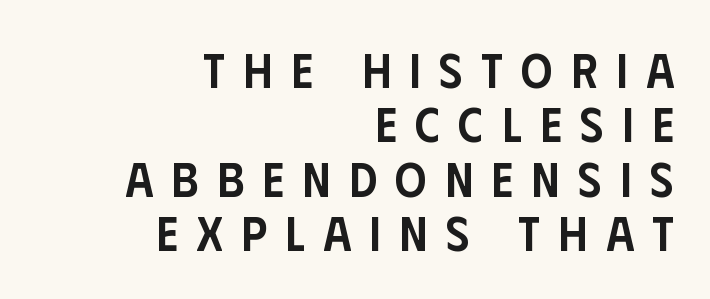
{"serif": "no", "italic": "no", "bold": "semi", "weight": "semibold", "width": "condensed", "stroke_contrast": "low", "x_height": "large", "monospaced": "no", "underline": "no", "align": "right", "line_spacing": "tight", "line_spacing_ratio": 1.11, "letter_spacing": "wide", "letter_spacing_em": 0.38, "glyph_px": 49}
